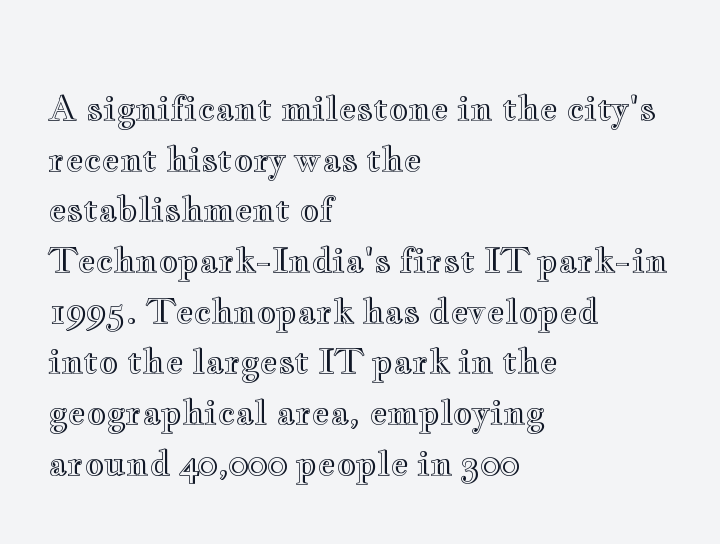
The image shows 34 px wide type, upright; set left-aligned, normal line spacing (1.49x), normal letter spacing, not underlined; a small x-height.
